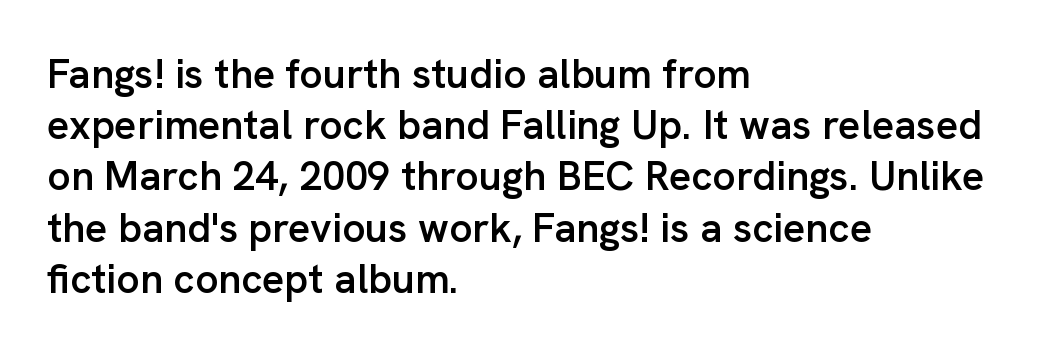
{"serif": "no", "italic": "no", "bold": "semi", "weight": "semibold", "width": "normal", "stroke_contrast": "low", "x_height": "medium", "monospaced": "no", "underline": "no", "align": "left", "line_spacing": "normal", "line_spacing_ratio": 1.25, "letter_spacing": "normal", "letter_spacing_em": 0.0, "glyph_px": 41}
